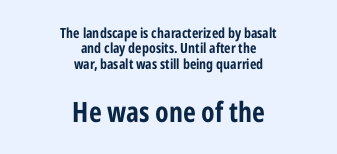
The image shows 28 px bold, condensed sans-serif type, upright; set centered, tight line spacing (1.1x), normal letter spacing, not underlined; the second (bottom) block is 2.0x larger; low stroke contrast and a medium x-height.
